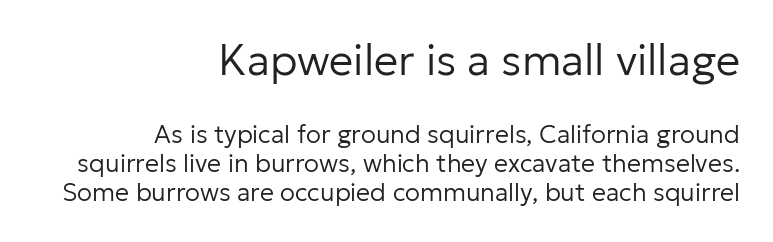
The image shows 43 px regular-weight sans-serif type, upright; set right-aligned, line spacing 1.17x, normal letter spacing, not underlined; the first (top) block is 1.72x larger; low stroke contrast and a medium x-height.
